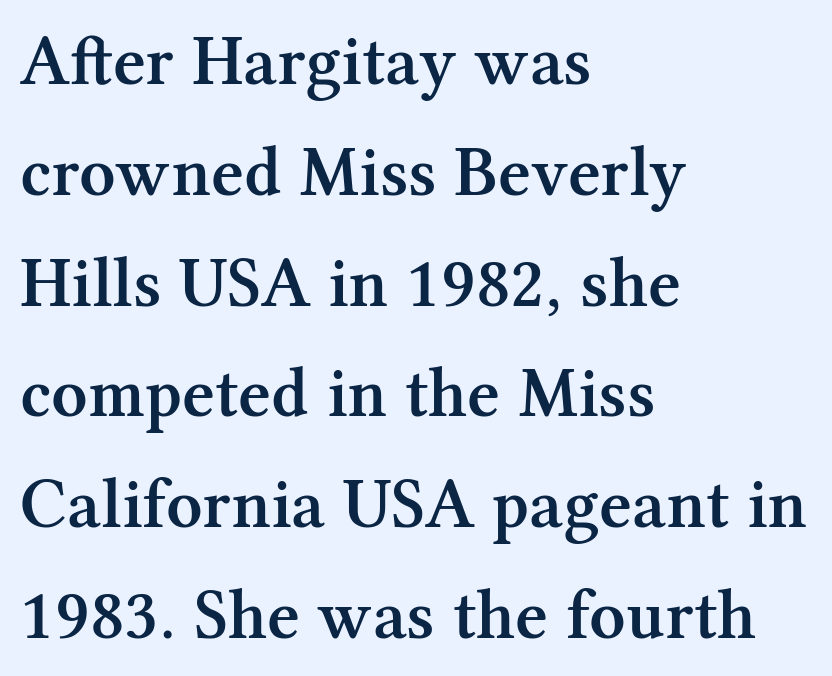
The image shows 71 px semibold serif type, upright; set left-aligned, normal line spacing (1.56x), normal letter spacing, not underlined; medium stroke contrast and a medium x-height.
